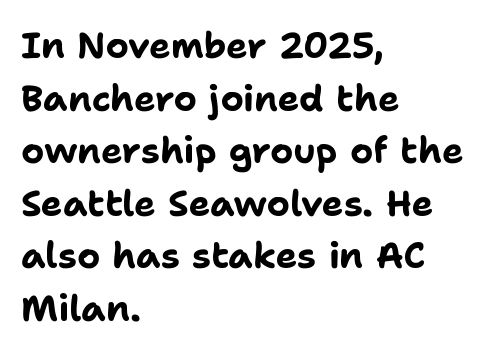
The image shows 36 px bold sans-serif type, upright; set left-aligned, normal line spacing (1.46x), normal letter spacing, not underlined; low stroke contrast and a medium x-height.
